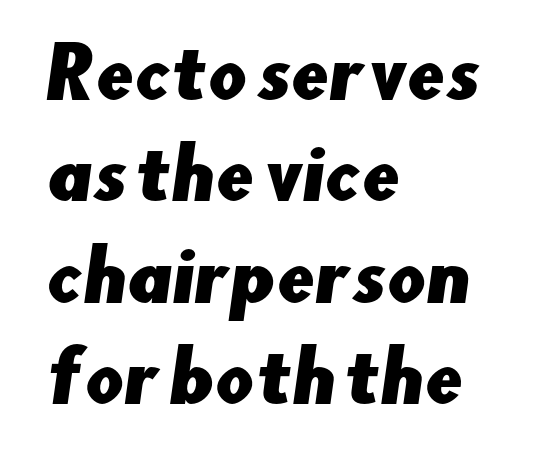
Q: Is the typeface a serif or a sans-serif typeface? A: Sans-serif.
Q: Is the text underlined? A: No.
Q: How is the paragraph aligned? A: Left-aligned.
Q: Is the spacing between letters normal or unusually wide? A: Normal.
Q: Is the spacing between lines tight, normal or loose? A: Normal.
Q: Width (condensed, normal, or wide)? A: Normal.
Q: Stroke contrast? A: Low.
Q: x-height? A: Small.
Q: Monospaced? A: No.
